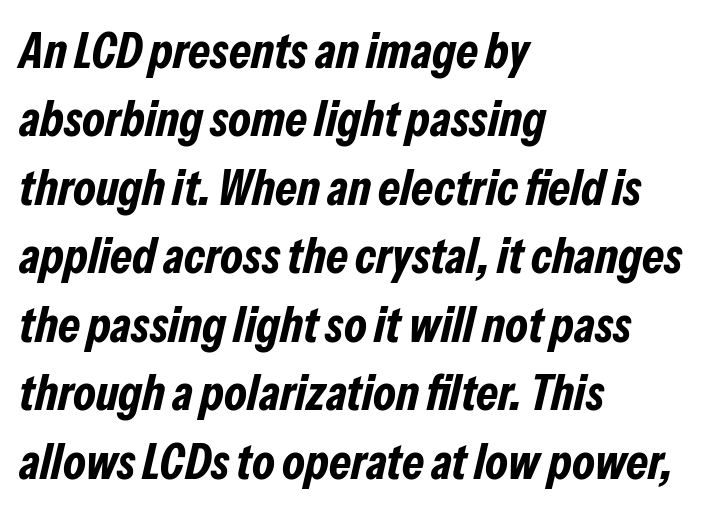
Characters follow at the spacing the type designer built in. The strokes are fattened all the way to bold. Glance below the letters and you will spot only blank space. The face used here is proportionally spaced, like ordinary book or web type.
